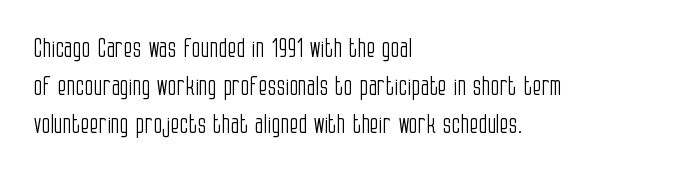
{"italic": "no", "bold": "no", "underline": "no", "align": "left", "line_spacing": "normal", "line_spacing_ratio": 1.46, "letter_spacing": "normal", "letter_spacing_em": 0.0, "glyph_px": 26}
